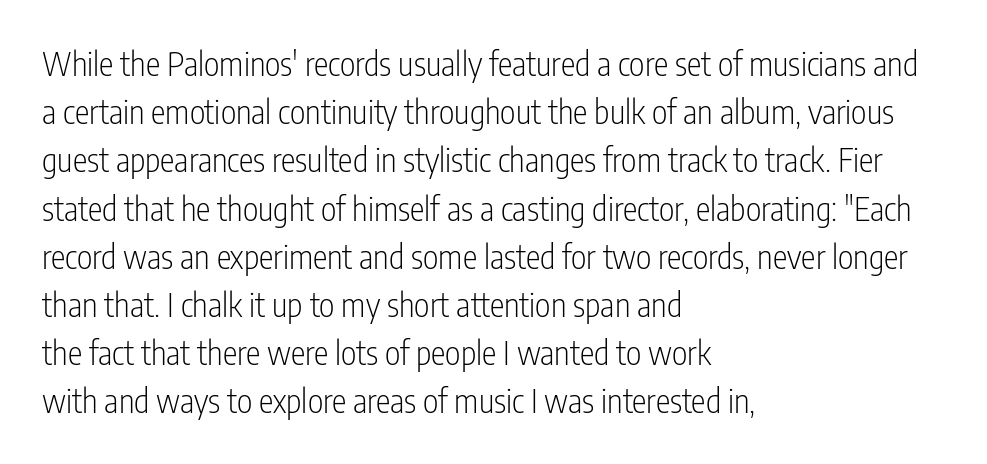
The image shows 33 px light, condensed sans-serif type, upright; set left-aligned, normal line spacing (1.46x), normal letter spacing, not underlined; low stroke contrast and a medium x-height.
